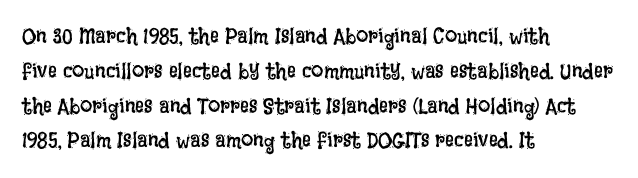
All the whitespace from short lines collects on the right. No extra tracking has been applied to these lines. Characters remain perfectly vertical along every line. The space beneath each line is pristine and unruled. Vertical stems look standard width or narrower in stroke.
